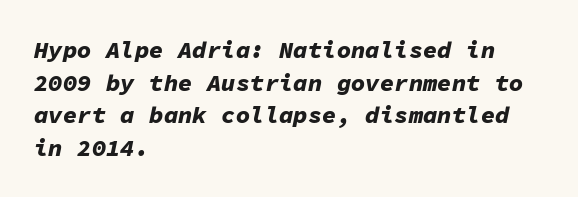
The image shows 24 px bold type, italic (leaning right); set left-aligned, normal line spacing (1.36x), normal letter spacing, not underlined.
